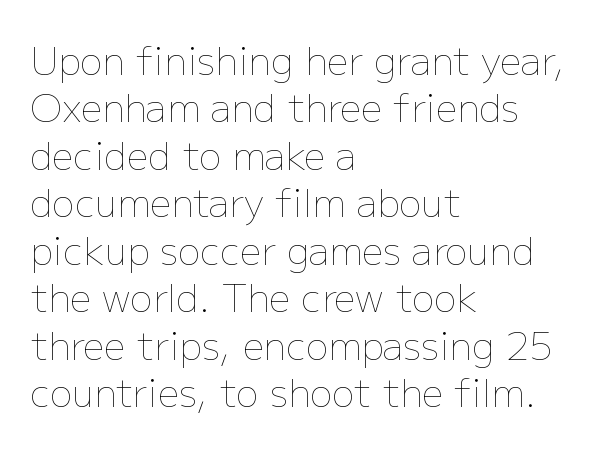
Is this a fixed-width face? No — the glyphs have proportional, varying widths. Layout note: lines flush left. Stroke thickness stays within the range of a standard reading face or lighter. The passage shown has conventional tracking throughout.
